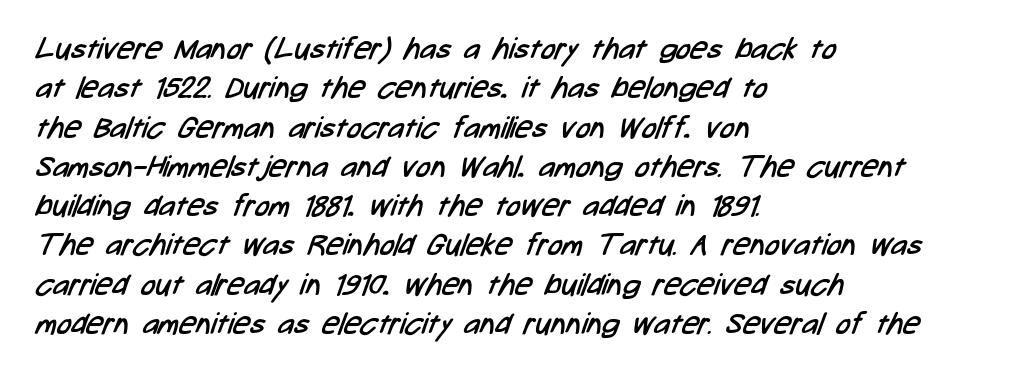
Characters follow at the spacing the type designer built in. The lines are quadded left. Any mark beneath the type? The region is blank. The letters advance in unequal steps, a hallmark of proportional type. The passage shown is typeset with a sans-serif family.
